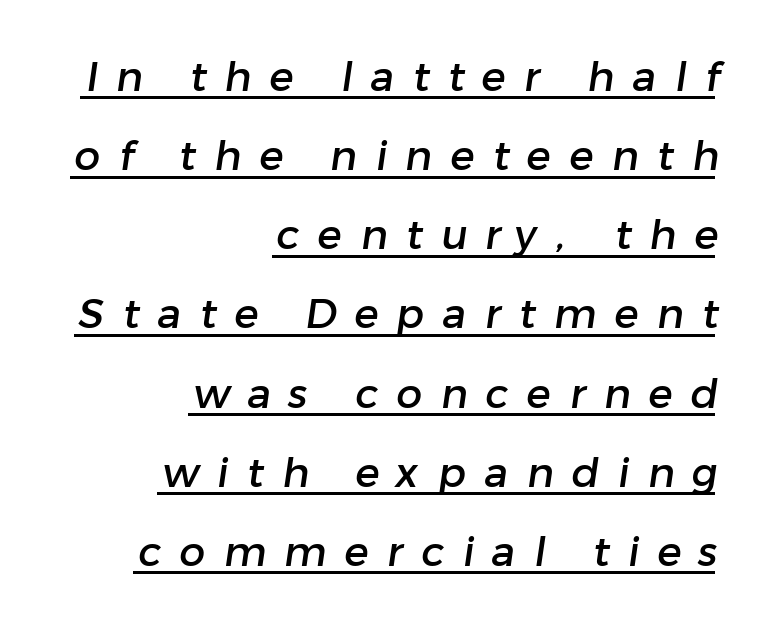
Q: Is the typeface a serif or a sans-serif typeface? A: Sans-serif.
Q: Is the text underlined? A: Yes.
Q: How is the paragraph aligned? A: Right-aligned.
Q: Is the spacing between letters normal or unusually wide? A: Unusually wide.
Q: Is the spacing between lines tight, normal or loose? A: Loose.
Q: Width (condensed, normal, or wide)? A: Normal.
Q: Stroke contrast? A: Low.
Q: x-height? A: Medium.
Q: Monospaced? A: No.
